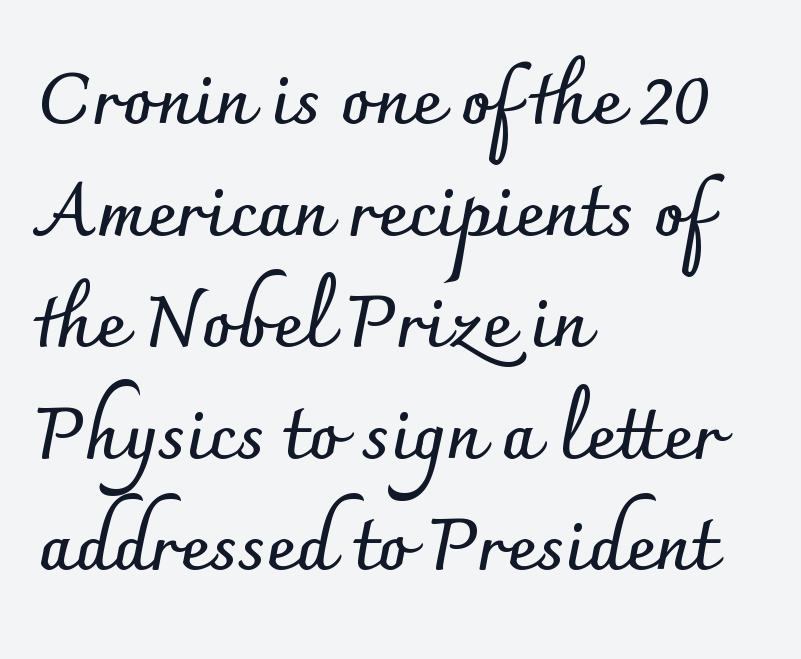
Stroke thickness is high; the sample reads as a true bold. The space between consecutive lines is moderate. Notice how the passage keeps a crisp vertical edge on the left only. The rendering keeps characters at their native spacing.
